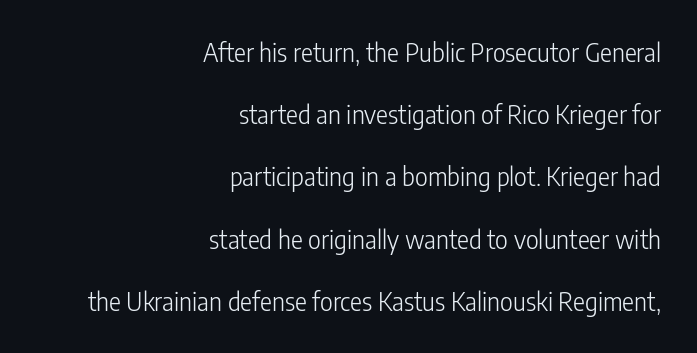
{"italic": "no", "bold": "no", "underline": "no", "align": "right", "line_spacing": "loose", "line_spacing_ratio": 2.49, "letter_spacing": "normal", "letter_spacing_em": 0.0, "glyph_px": 25}
